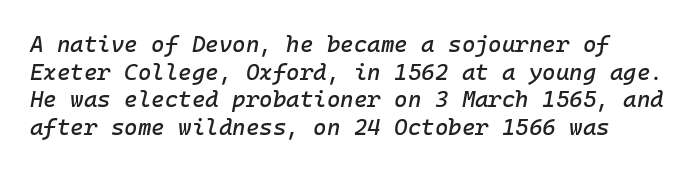
Q: Is the text italic (slanted)? A: Yes, it leans right by about 10 degrees.
Q: Is the text underlined? A: No.
Q: Is the spacing between letters normal or unusually wide? A: Normal.
